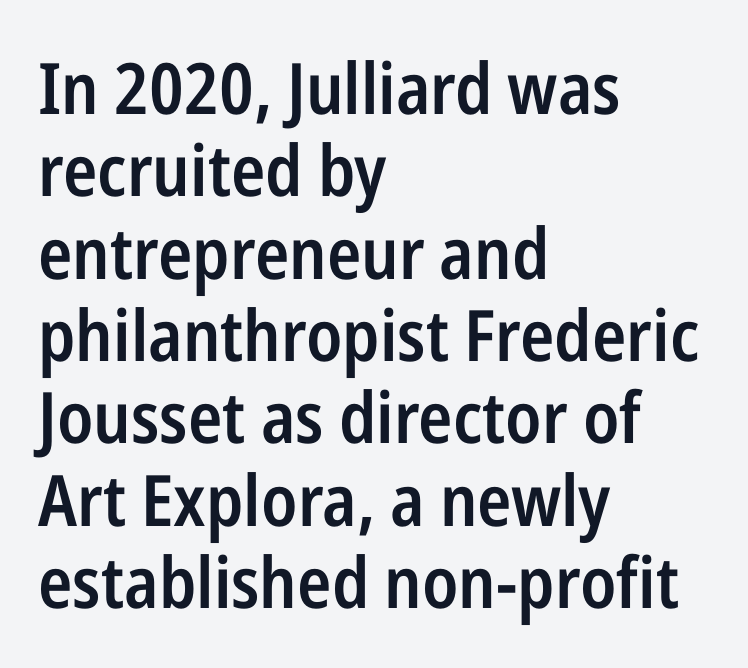
{"serif": "no", "italic": "no", "bold": "semi", "weight": "semibold", "width": "condensed", "stroke_contrast": "low", "x_height": "medium", "monospaced": "no", "underline": "no", "align": "left", "line_spacing_ratio": 1.16, "letter_spacing": "normal", "letter_spacing_em": 0.0, "glyph_px": 71}
